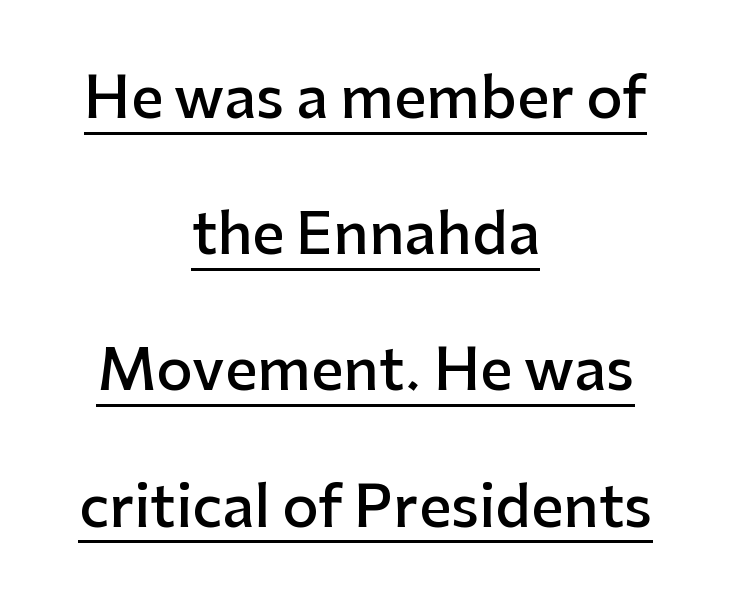
Q: Is the text bold? A: Semi-bold.
Q: Is the text italic (slanted)? A: No, it is upright.
Q: Is the typeface a serif or a sans-serif typeface? A: Sans-serif.
Q: Is the text underlined? A: Yes.
Q: How is the paragraph aligned? A: Centered.
Q: Is the spacing between letters normal or unusually wide? A: Normal.
Q: Is the spacing between lines tight, normal or loose? A: Loose.
Q: Width (condensed, normal, or wide)? A: Normal.
Q: Stroke contrast? A: Low.
Q: x-height? A: Medium.
Q: Monospaced? A: No.
